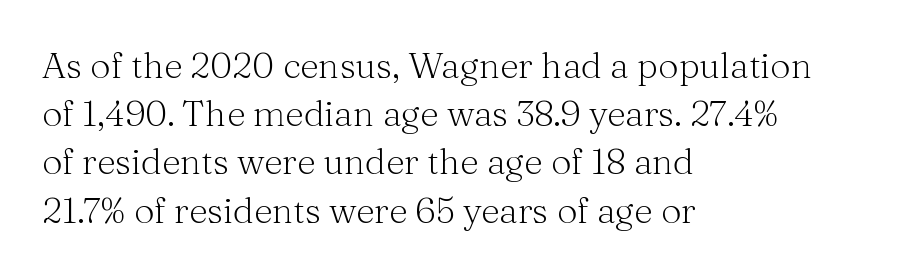
The image shows 36 px light serif type, upright; set left-aligned, normal line spacing (1.34x), normal letter spacing, not underlined; medium stroke contrast and a medium x-height.
